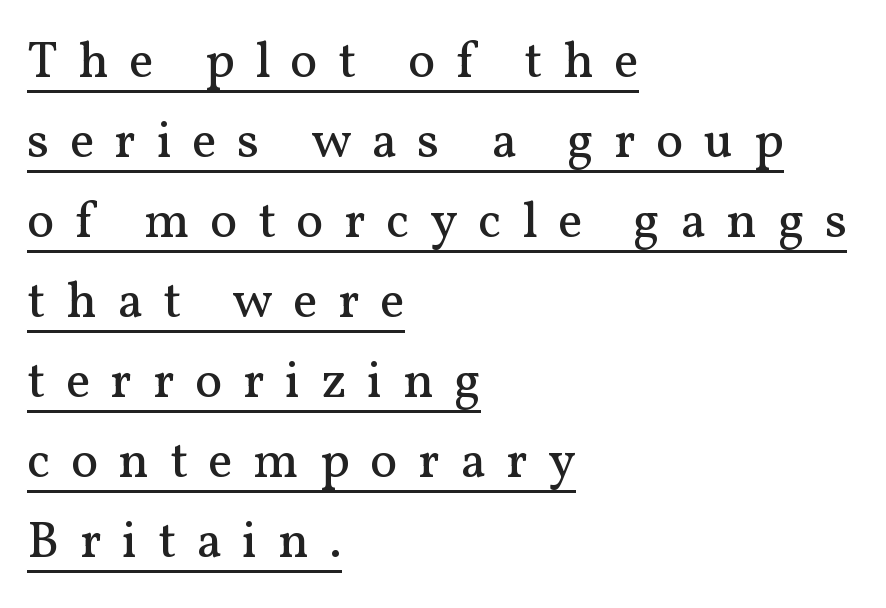
The image shows 52 px regular-weight serif type, upright; set left-aligned, normal line spacing (1.54x), unusually wide letter spacing (+0.39 em), underlined; medium stroke contrast and a medium x-height.
